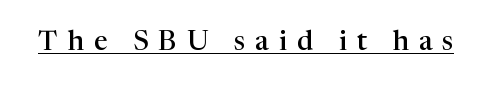
Q: Is the text bold? A: Semi-bold.
Q: Is the text italic (slanted)? A: No, it is upright.
Q: Is the text underlined? A: Yes.
Q: Is the spacing between letters normal or unusually wide? A: Unusually wide.
